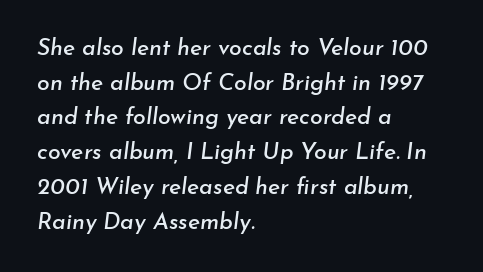
Q: Is the text italic (slanted)? A: Yes, it leans right by about 7 degrees.
Q: Is the text underlined? A: No.
Q: How is the paragraph aligned? A: Left-aligned.
Q: Is the spacing between letters normal or unusually wide? A: Normal.
Q: Is the spacing between lines tight, normal or loose? A: Normal.
